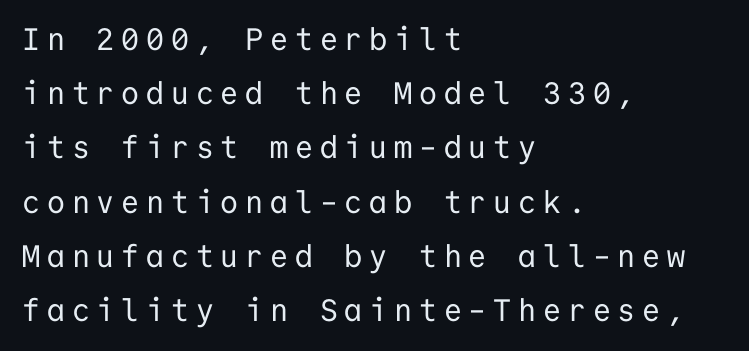
Q: Is the text bold? A: No.
Q: Is the text italic (slanted)? A: No, it is upright.
Q: Is the typeface a serif or a sans-serif typeface? A: Sans-serif.
Q: Is the text underlined? A: No.
Q: How is the paragraph aligned? A: Left-aligned.
Q: Is the spacing between letters normal or unusually wide? A: Unusually wide.
Q: Width (condensed, normal, or wide)? A: Normal.
Q: Stroke contrast? A: Low.
Q: x-height? A: Medium.
Q: Monospaced? A: Yes.
